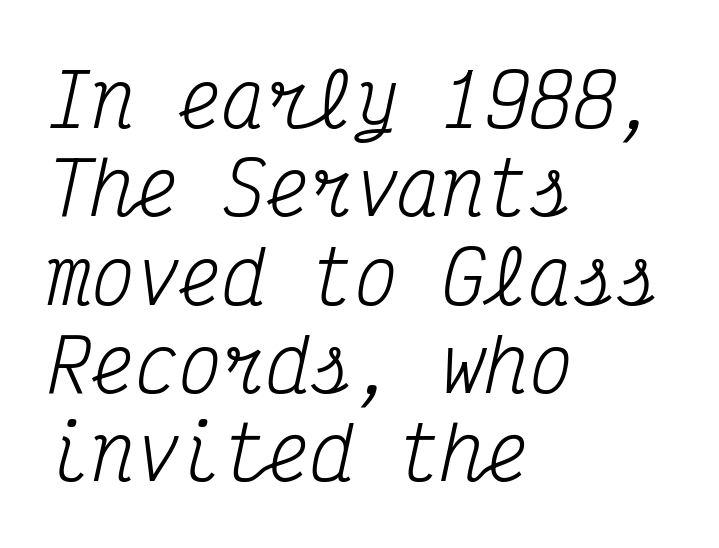
Q: Is the text bold? A: No.
Q: Is the text italic (slanted)? A: Yes, it leans right by about 12 degrees.
Q: Is the typeface a serif or a sans-serif typeface? A: Serif.
Q: Is the text underlined? A: No.
Q: How is the paragraph aligned? A: Left-aligned.
Q: Is the spacing between letters normal or unusually wide? A: Normal.
Q: Width (condensed, normal, or wide)? A: Condensed.
Q: Stroke contrast? A: Medium.
Q: x-height? A: Medium.
Q: Monospaced? A: Yes.
